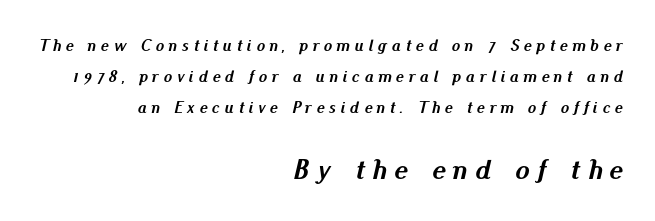
Q: Is the text bold? A: Yes.
Q: Is the text italic (slanted)? A: Yes, it leans right by about 13 degrees.
Q: Is the text underlined? A: No.
Q: How is the paragraph aligned? A: Right-aligned.
Q: Is the spacing between letters normal or unusually wide? A: Unusually wide.
Q: Which block of text is set in a larger size, the first (top) or the second (bottom)? A: The second (bottom) one.
Q: Width (condensed, normal, or wide)? A: Normal.
Q: Stroke contrast? A: Medium.
Q: x-height? A: Small.
Q: Monospaced? A: No.
